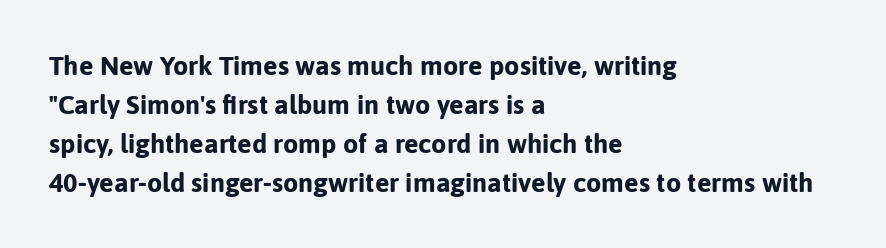
The typography opts for an upright posture over an oblique one. The face used here has the dense, thick strokes of a bold. Words float on clear page, feet unadorned. The typesetter chose a ragged-right arrangement here.
